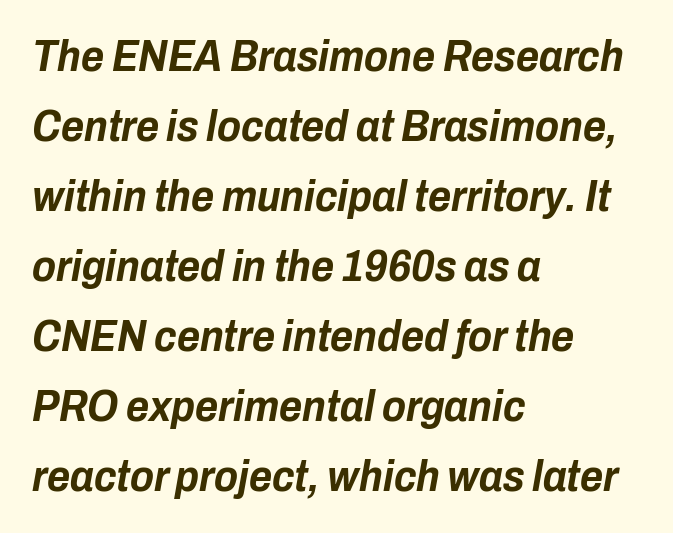
In terms of weight, the rendering is a true, heavy bold. Descender tails drop into unmarked territory. The face used here is proportionally spaced, like ordinary book or web type. The paragraph shown leans on its left margin. Does extra space separate the letters? No, they use regular spacing.
